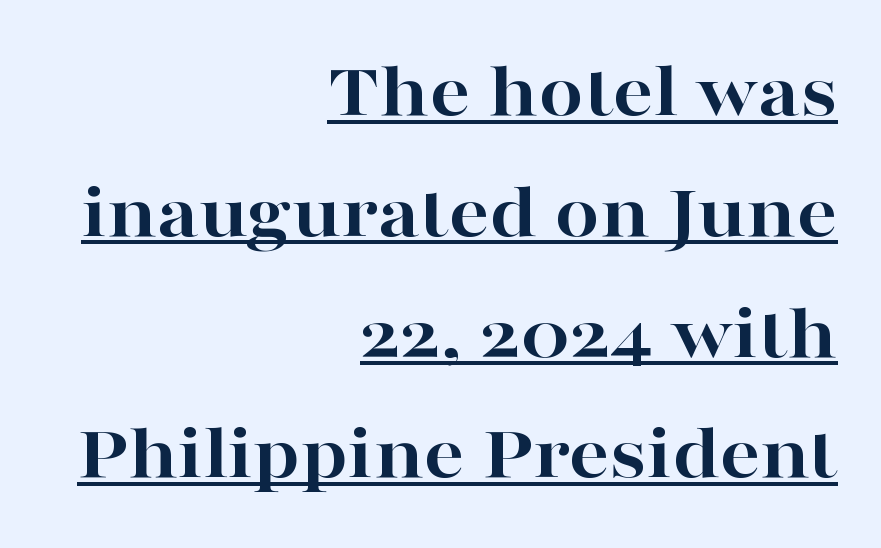
Is the type bold? Yes — the strokes are clearly thick and heavy. The letters stand upright; this is a roman face. Words appear dense and cohesive because spacing is normal. The lines in this sample share a right terminus and differ only in where they begin. In terms of leading, this rendering sits right in the middle.
